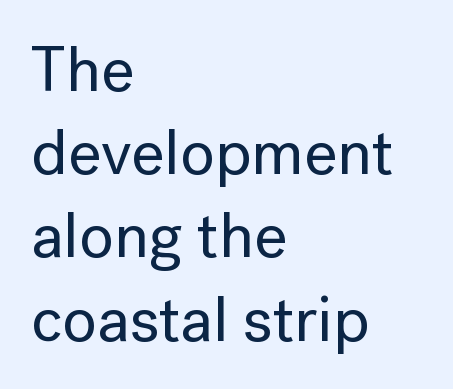
Q: Is the text italic (slanted)? A: No, it is upright.
Q: Is the typeface a serif or a sans-serif typeface? A: Sans-serif.
Q: Is the text underlined? A: No.
Q: How is the paragraph aligned? A: Left-aligned.
Q: Is the spacing between letters normal or unusually wide? A: Normal.
Q: Is the spacing between lines tight, normal or loose? A: Normal.
Q: Width (condensed, normal, or wide)? A: Normal.
Q: Stroke contrast? A: Low.
Q: x-height? A: Medium.
Q: Monospaced? A: No.
